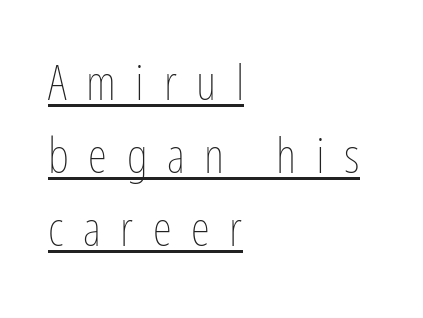
The image shows 49 px thin, condensed type, upright; set left-aligned, normal line spacing (1.49x), unusually wide letter spacing (+0.4 em), underlined; low stroke contrast and a medium x-height.
